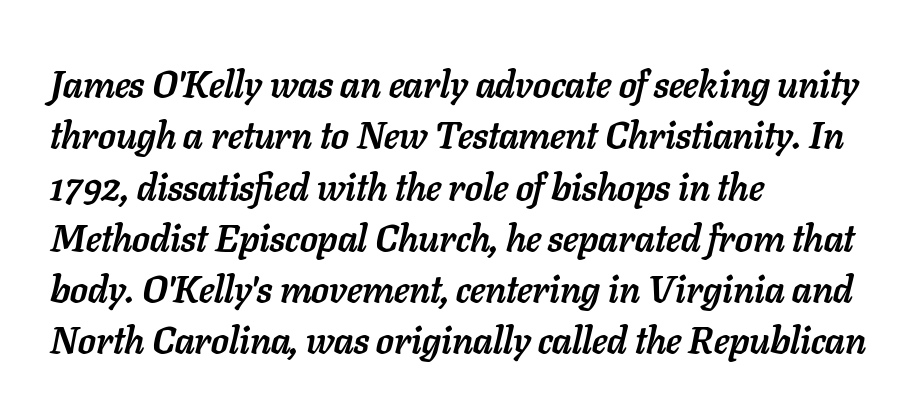
Q: Is the text bold? A: Yes.
Q: Is the text italic (slanted)? A: Yes, it leans right by about 11 degrees.
Q: Is the text underlined? A: No.
Q: How is the paragraph aligned? A: Left-aligned.
Q: Is the spacing between letters normal or unusually wide? A: Normal.
Q: Is the spacing between lines tight, normal or loose? A: Normal.
Q: Width (condensed, normal, or wide)? A: Normal.
Q: Stroke contrast? A: Low.
Q: x-height? A: Medium.
Q: Monospaced? A: No.
